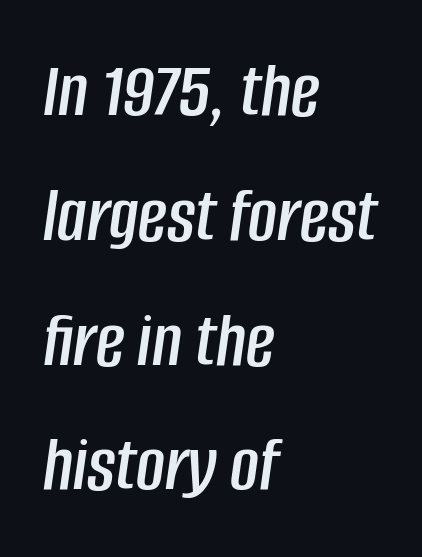
Q: Is the text italic (slanted)? A: Yes, it leans right by about 8 degrees.
Q: Is the text underlined? A: No.
Q: How is the paragraph aligned? A: Left-aligned.
Q: Is the spacing between letters normal or unusually wide? A: Normal.
Q: Is the spacing between lines tight, normal or loose? A: Normal.
Q: Width (condensed, normal, or wide)? A: Condensed.
Q: Stroke contrast? A: Low.
Q: x-height? A: Large.
Q: Monospaced? A: No.
